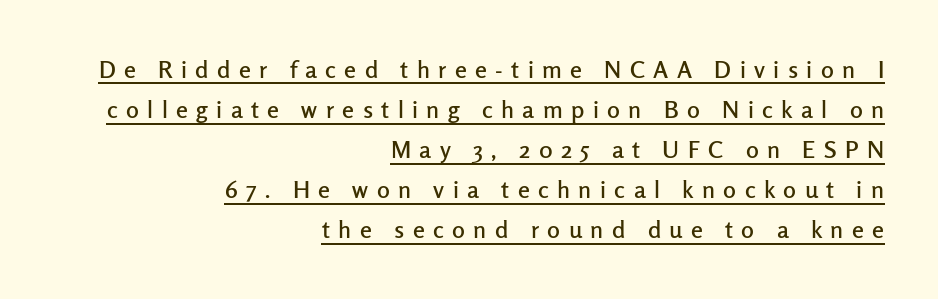
Q: Is the text italic (slanted)? A: No, it is upright.
Q: Is the text underlined? A: Yes.
Q: How is the paragraph aligned? A: Right-aligned.
Q: Is the spacing between letters normal or unusually wide? A: Unusually wide.
Q: Is the spacing between lines tight, normal or loose? A: Normal.
